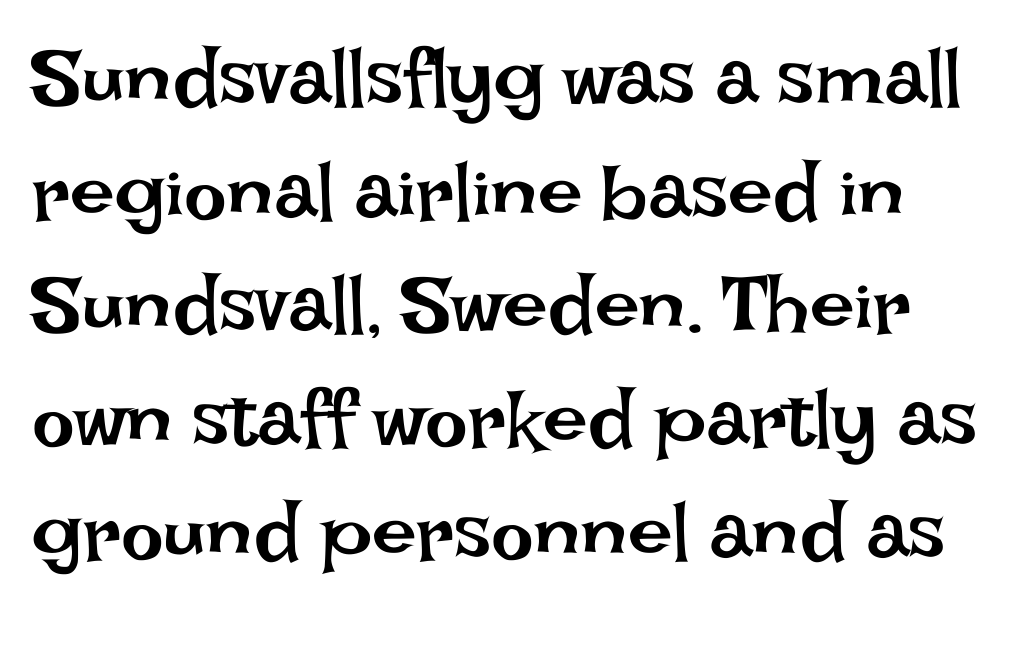
{"italic": "no", "bold": "no", "weight": "regular", "width": "normal", "stroke_contrast": "low", "x_height": "large", "monospaced": "no", "underline": "no", "line_spacing": "normal", "line_spacing_ratio": 1.42, "letter_spacing": "normal", "letter_spacing_em": 0.0, "glyph_px": 80}
